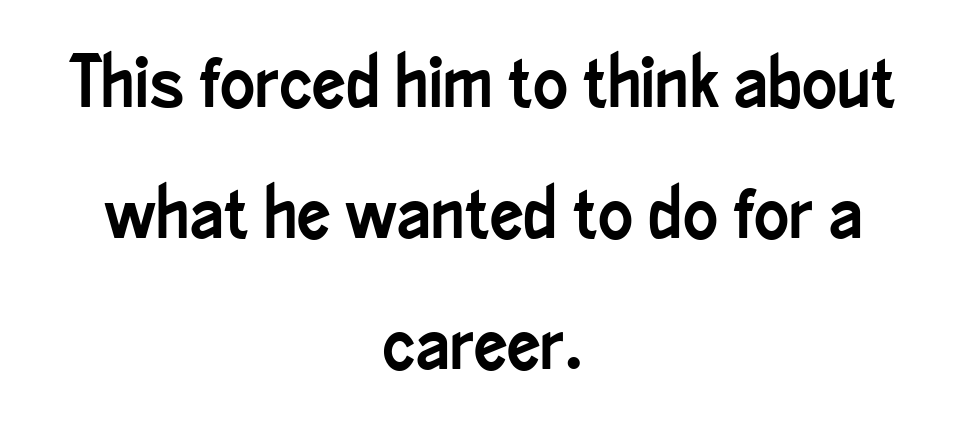
The image shows 74 px condensed sans-serif type, upright; set centered, line spacing 1.77x, normal letter spacing, not underlined; low stroke contrast and a small x-height.
